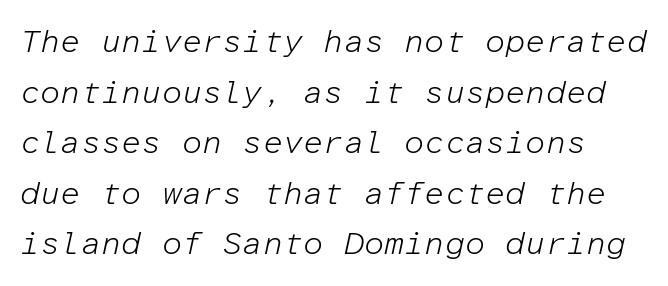
Check under the words: just untouched page. Would a proofreader flag this as italicized? Yes. The typesetting does not lean heavy: it is not bold. Is this a fixed-width face? Yes — each glyph sits in an identical cell. Interline gaps are of average width in this sample.
